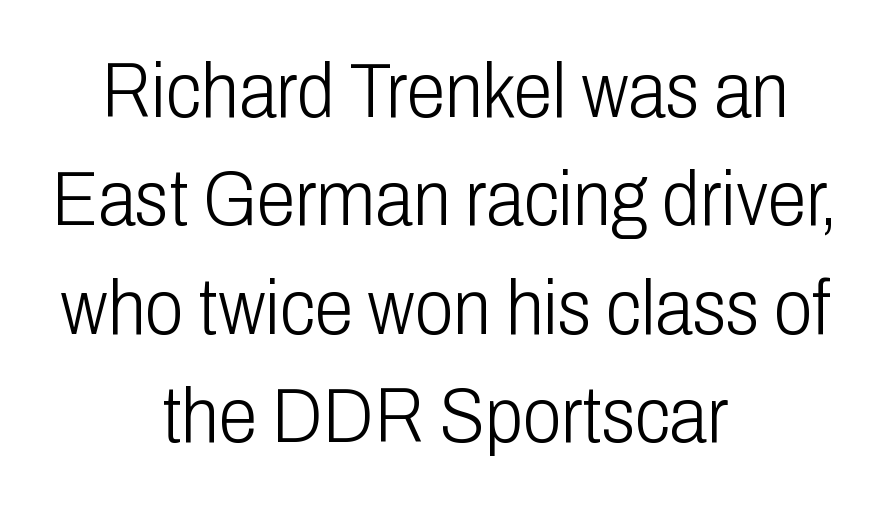
Q: Is the text bold? A: No.
Q: Is the text italic (slanted)? A: No, it is upright.
Q: Is the typeface a serif or a sans-serif typeface? A: Sans-serif.
Q: Is the text underlined? A: No.
Q: How is the paragraph aligned? A: Centered.
Q: Is the spacing between letters normal or unusually wide? A: Normal.
Q: Is the spacing between lines tight, normal or loose? A: Normal.
Q: Width (condensed, normal, or wide)? A: Condensed.
Q: Stroke contrast? A: Low.
Q: x-height? A: Medium.
Q: Monospaced? A: No.
